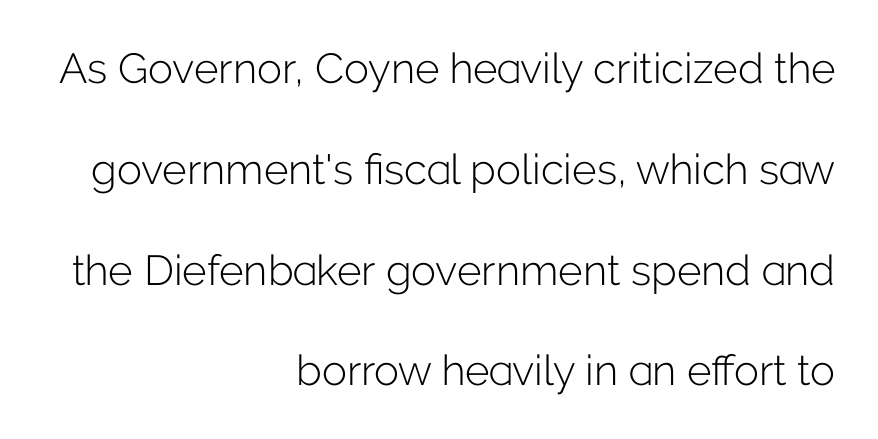
The image shows 42 px light sans-serif type, upright; set right-aligned, loose line spacing (2.4x), normal letter spacing, not underlined; low stroke contrast and a medium x-height.
